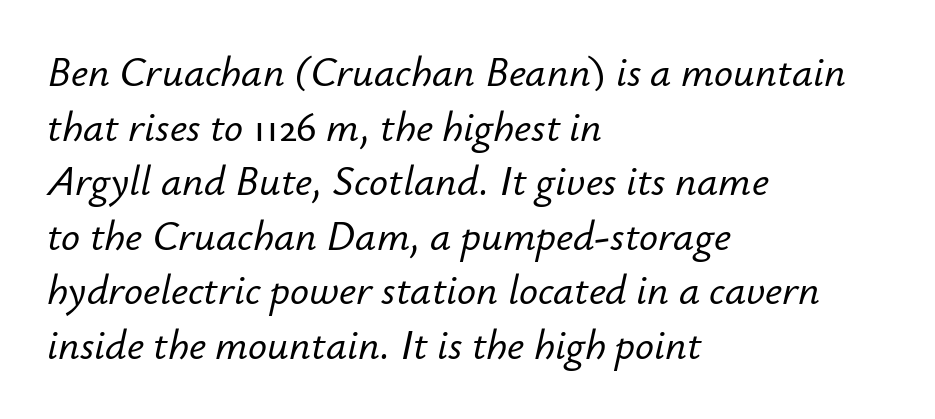
The image shows 42 px text type, italic (leaning right); set left-aligned, normal line spacing (1.3x), normal letter spacing, not underlined; low stroke contrast and a small x-height.
